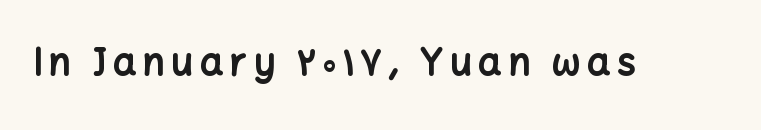
The image shows 37 px bold sans-serif type, upright; set not underlined; low stroke contrast and a medium x-height.
